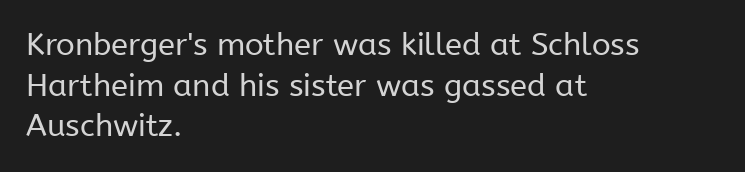
Words float on clear page, feet unadorned. Quick note: interline space is typical. The rendering uses natural spacing where letterforms have individual widths. The typesetter chose a ragged-right arrangement here. Ink coverage per letter is moderate at most. Nothing unusual about the tracking: characters are spaced as the font intends.
